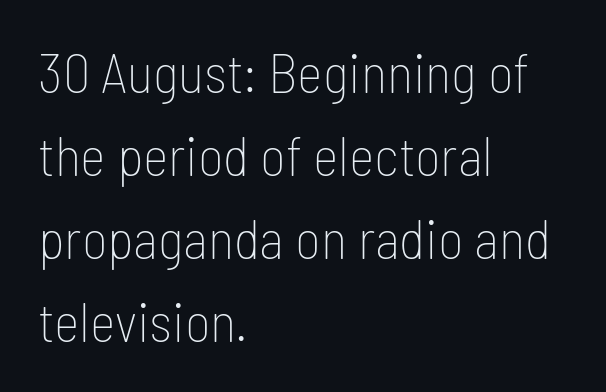
How would I describe the line gaps? Plain and ordinary. Each word holds together tightly as a unit, with standard inter-letter gaps. A bare baseline throughout the passage. The face used here is proportionally spaced, like ordinary book or web type. You can tell it's not italic because the verticals are truly vertical.
